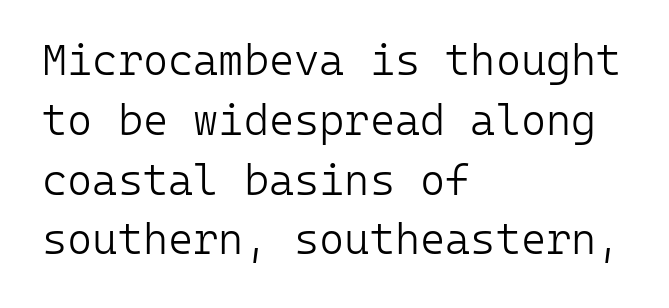
The image shows 43 px light sans-serif type, upright, monospaced; set left-aligned, normal line spacing (1.39x), normal letter spacing, not underlined; low stroke contrast and a medium x-height.
